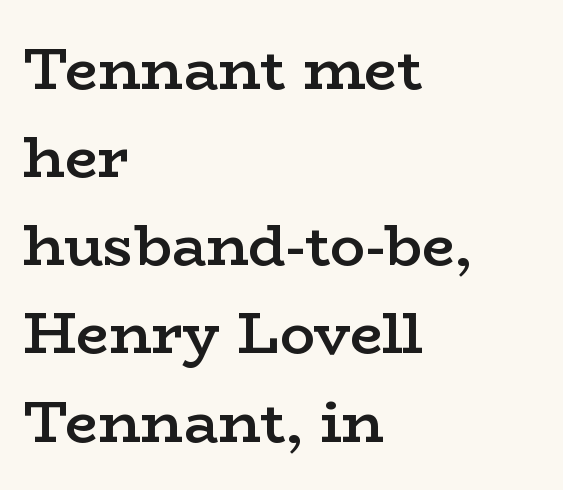
{"serif": "yes", "italic": "no", "bold": "semi", "weight": "semibold", "width": "wide", "stroke_contrast": "low", "x_height": "medium", "monospaced": "no", "underline": "no", "align": "left", "line_spacing": "normal", "line_spacing_ratio": 1.52, "letter_spacing": "normal", "letter_spacing_em": 0.0, "glyph_px": 58}
